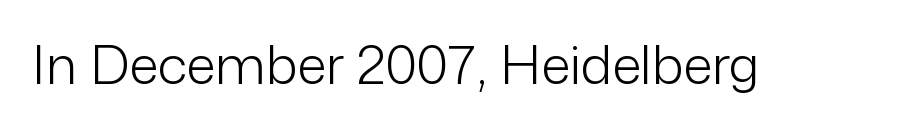
{"serif": "no", "italic": "no", "bold": "no", "weight": "light", "width": "normal", "stroke_contrast": "low", "x_height": "medium", "monospaced": "no", "underline": "no", "letter_spacing": "normal", "letter_spacing_em": 0.0, "glyph_px": 53}
